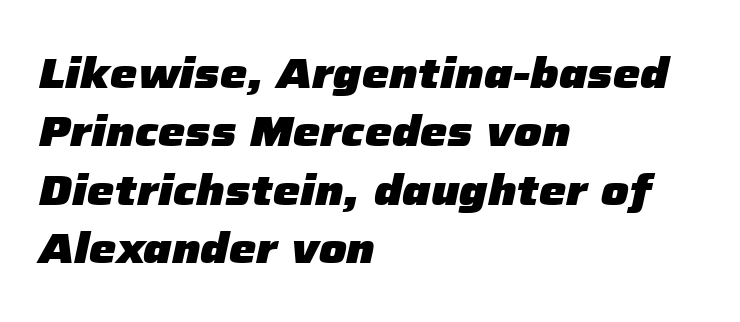
{"italic": "yes", "lean": "right", "slant_degrees": 12, "bold": "yes", "weight": "heavy", "width": "normal", "stroke_contrast": "low", "x_height": "medium", "monospaced": "no", "underline": "no", "align": "left", "line_spacing": "normal", "line_spacing_ratio": 1.36, "letter_spacing": "normal", "letter_spacing_em": 0.0, "glyph_px": 43}
